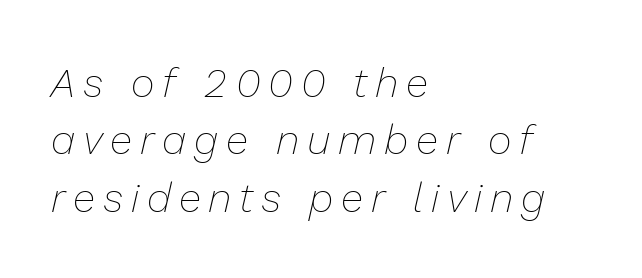
{"italic": "yes", "lean": "right", "slant_degrees": 13, "bold": "no", "weight": "thin", "width": "normal", "stroke_contrast": "low", "x_height": "medium", "monospaced": "no", "underline": "no", "align": "left", "line_spacing": "normal", "line_spacing_ratio": 1.4, "glyph_px": 41}
